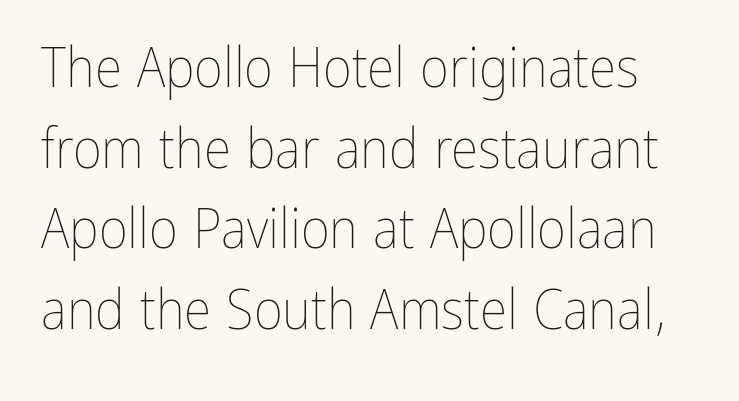
{"italic": "no", "bold": "no", "weight": "thin", "width": "condensed", "stroke_contrast": "low", "x_height": "medium", "monospaced": "no", "underline": "no", "line_spacing": "normal", "line_spacing_ratio": 1.44, "letter_spacing": "normal", "letter_spacing_em": 0.0, "glyph_px": 56}
